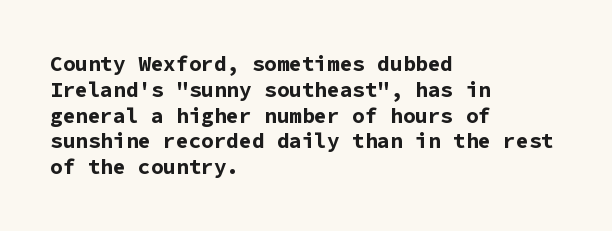
The letters stand upright; this is a roman face. Every row of glyphs begins at an identical x-position on the left. Between one letter and the next there's only the usual sliver of space. Caption: bold face, heavy strokes.
